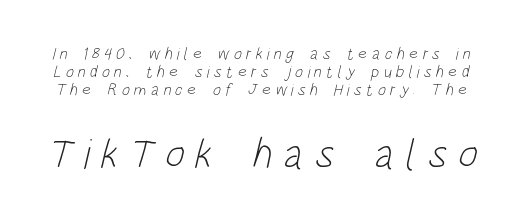
Q: Is the text bold? A: No.
Q: Is the typeface a serif or a sans-serif typeface? A: Sans-serif.
Q: Is the text underlined? A: No.
Q: Is the spacing between letters normal or unusually wide? A: Unusually wide.
Q: Is the spacing between lines tight, normal or loose? A: Tight.
Q: Which block of text is set in a larger size, the first (top) or the second (bottom)? A: The second (bottom) one.
Q: Width (condensed, normal, or wide)? A: Condensed.
Q: Stroke contrast? A: Low.
Q: x-height? A: Large.
Q: Monospaced? A: No.
